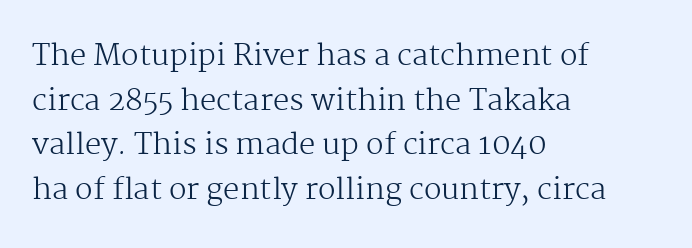
{"serif": "yes", "italic": "no", "bold": "no", "weight": "regular", "width": "normal", "stroke_contrast": "medium", "x_height": "medium", "monospaced": "no", "underline": "no", "align": "left", "line_spacing": "normal", "line_spacing_ratio": 1.54, "letter_spacing": "normal", "letter_spacing_em": 0.0, "glyph_px": 29}
